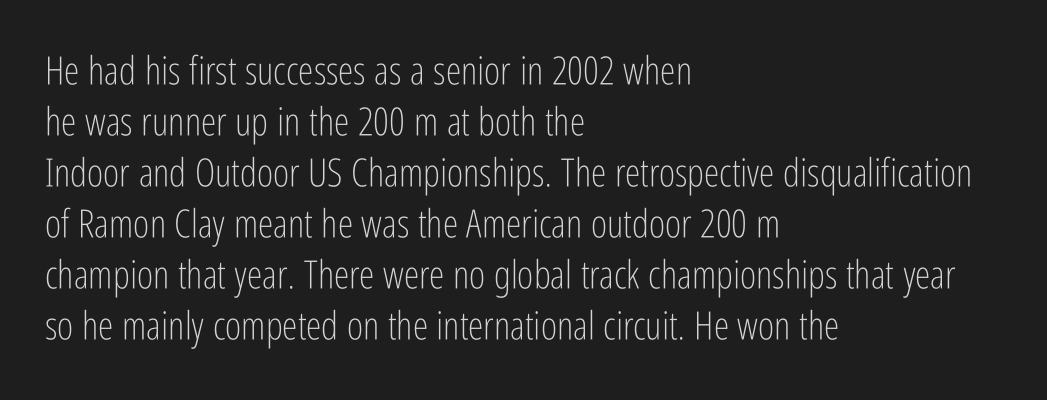
Q: Is the text bold? A: No.
Q: Is the text italic (slanted)? A: No, it is upright.
Q: Is the typeface a serif or a sans-serif typeface? A: Sans-serif.
Q: Is the text underlined? A: No.
Q: How is the paragraph aligned? A: Left-aligned.
Q: Is the spacing between letters normal or unusually wide? A: Normal.
Q: Is the spacing between lines tight, normal or loose? A: Normal.
Q: Width (condensed, normal, or wide)? A: Condensed.
Q: Stroke contrast? A: Low.
Q: x-height? A: Medium.
Q: Monospaced? A: No.
